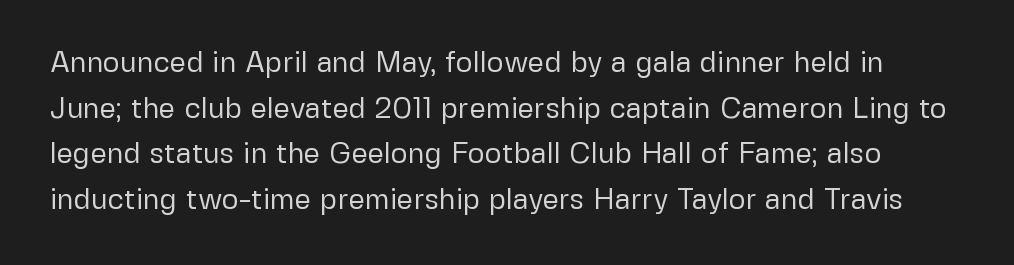
No letter is thick-stroked: the sample isn't bold. Letterform terminals end flat and unadorned throughout the passage. Inter-character spacing is left at the font's built-in metrics. Looks like regular typesetting: each glyph gets only the width it needs.
